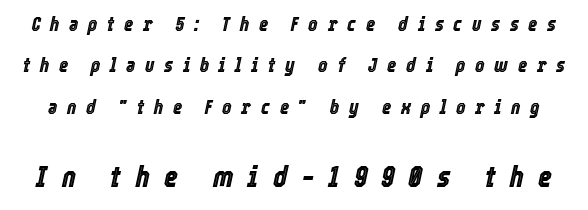
Q: Is the text italic (slanted)? A: Yes, it leans right by about 12 degrees.
Q: Is the text underlined? A: No.
Q: Is the spacing between letters normal or unusually wide? A: Unusually wide.
Q: Is the spacing between lines tight, normal or loose? A: Loose.
Q: Which block of text is set in a larger size, the first (top) or the second (bottom)? A: The second (bottom) one.
Q: Width (condensed, normal, or wide)? A: Condensed.
Q: x-height? A: Medium.
Q: Monospaced? A: No.
